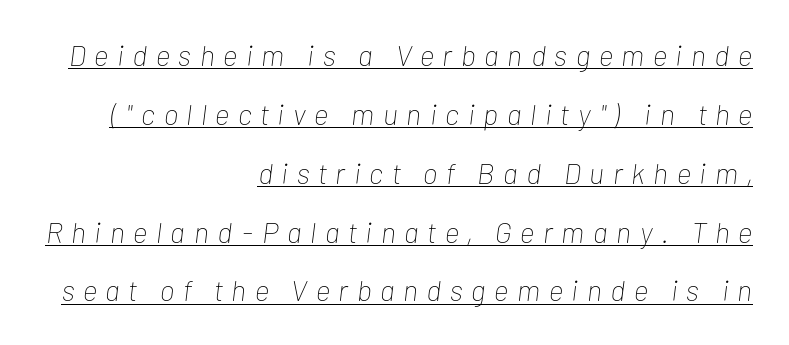
The image shows 29 px thin, condensed type, italic (leaning right); set right-aligned, loose line spacing (2.03x), unusually wide letter spacing (+0.3 em), underlined; low stroke contrast and a medium x-height.
